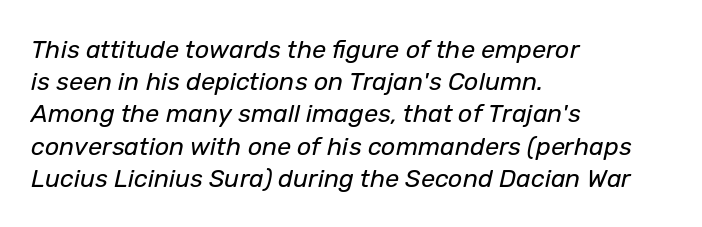
The whole block is typeset with a tilt. Has an underline been added? It has not. Leftover space on each line is placed entirely after the last word. The gaps between neighbouring characters are ordinary and unremarkable. Compared with typical paragraphs, the rows here are spaced about the same. No letter is thick-stroked: the sample isn't bold.
